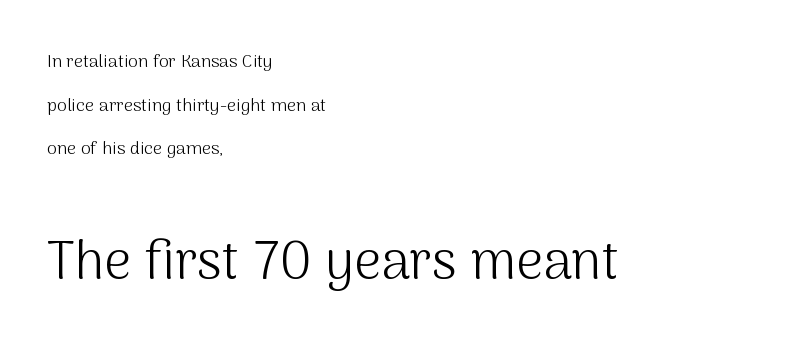
{"serif": "no", "italic": "no", "bold": "no", "weight": "light", "width": "normal", "stroke_contrast": "medium", "x_height": "medium", "monospaced": "no", "underline": "no", "align": "left", "line_spacing": "loose", "line_spacing_ratio": 2.43, "letter_spacing": "normal", "letter_spacing_em": 0.0, "larger_block": "second", "size_ratio": 2.94, "glyph_px": 53}
